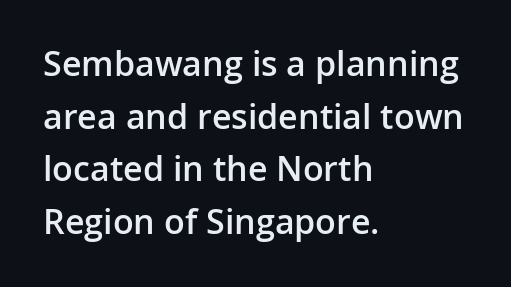
Varying glyph widths throughout — classic text-font behaviour. The glyphs in this specimen are sans serif. Designer's note — italics off, roman on. Typographic density is moderately raised because the face is semibold.
